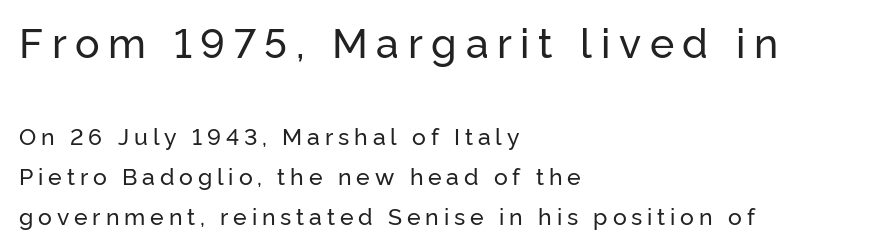
{"serif": "no", "italic": "no", "width": "normal", "stroke_contrast": "low", "x_height": "medium", "monospaced": "no", "underline": "no", "align": "left", "line_spacing_ratio": 1.74, "letter_spacing": "wide", "letter_spacing_em": 0.21, "larger_block": "first", "size_ratio": 1.78, "glyph_px": 41}
